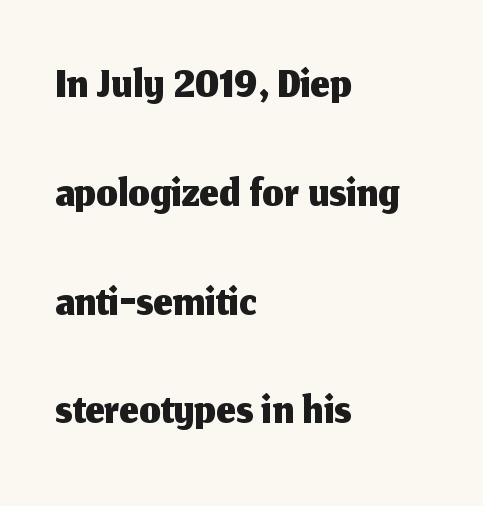
The words here are not underlined. This sample has the flowing, uneven cadence of proportional lettering. Leading: standard. To sum up the face: it is a sans, with no serifs. Rendered with straight, roman letterforms. Glyph-to-glyph distance matches everyday printed text.
